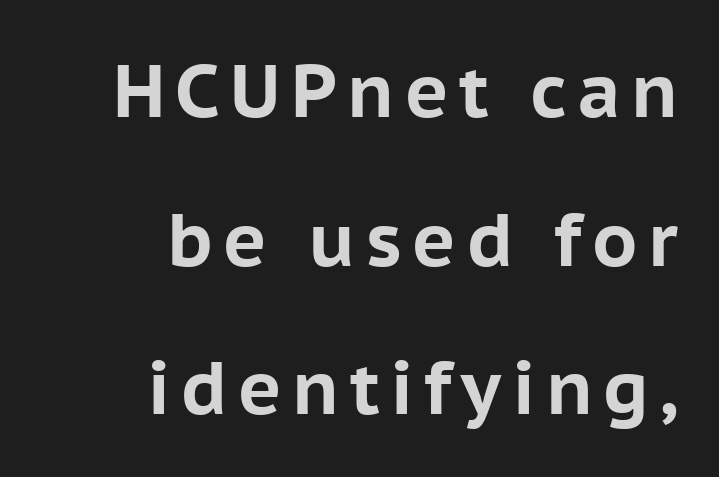
The image shows 74 px bold sans-serif type, upright; set right-aligned, loose line spacing (2.01x), not underlined; low stroke contrast and a medium x-height.
